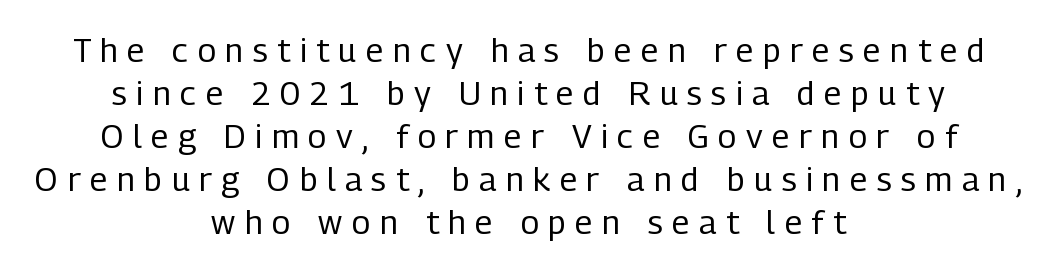
Q: Is the text bold? A: No.
Q: Is the text italic (slanted)? A: No, it is upright.
Q: Is the typeface a serif or a sans-serif typeface? A: Sans-serif.
Q: Is the text underlined? A: No.
Q: How is the paragraph aligned? A: Centered.
Q: Is the spacing between letters normal or unusually wide? A: Unusually wide.
Q: Is the spacing between lines tight, normal or loose? A: Normal.
Q: Width (condensed, normal, or wide)? A: Condensed.
Q: Stroke contrast? A: Low.
Q: x-height? A: Medium.
Q: Monospaced? A: No.
